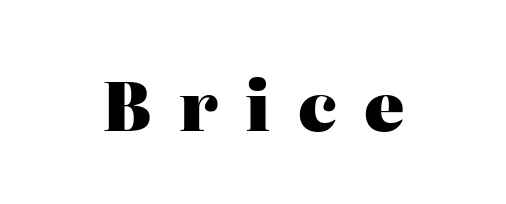
The rendering shows small feet on the letterforms — a serif design. The string is rendered with underlining switched off. You could not count columns in this text — the font is proportionally spaced. Tracking here is generous; glyphs stand well apart from one another.
